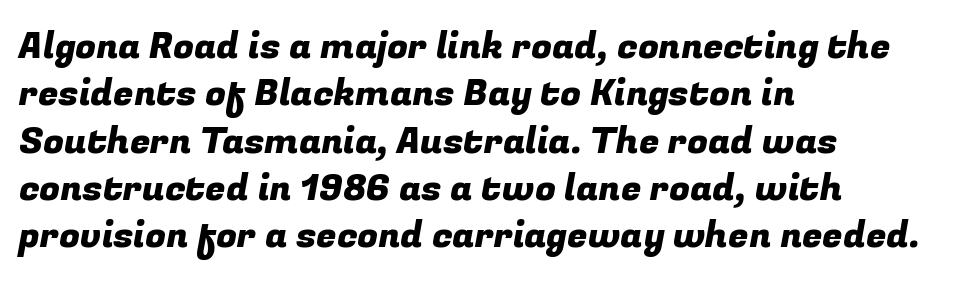
Q: Is the typeface a serif or a sans-serif typeface? A: Sans-serif.
Q: Is the text underlined? A: No.
Q: How is the paragraph aligned? A: Left-aligned.
Q: Is the spacing between letters normal or unusually wide? A: Normal.
Q: Is the spacing between lines tight, normal or loose? A: Normal.
Q: Width (condensed, normal, or wide)? A: Normal.
Q: Stroke contrast? A: Low.
Q: x-height? A: Medium.
Q: Monospaced? A: No.
